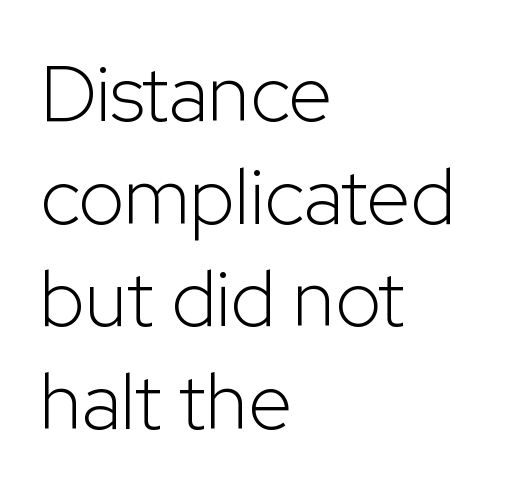
Q: Is the text bold? A: No.
Q: Is the text italic (slanted)? A: No, it is upright.
Q: Is the typeface a serif or a sans-serif typeface? A: Sans-serif.
Q: Is the text underlined? A: No.
Q: How is the paragraph aligned? A: Left-aligned.
Q: Is the spacing between letters normal or unusually wide? A: Normal.
Q: Is the spacing between lines tight, normal or loose? A: Normal.
Q: Width (condensed, normal, or wide)? A: Normal.
Q: Stroke contrast? A: Low.
Q: x-height? A: Medium.
Q: Monospaced? A: No.
